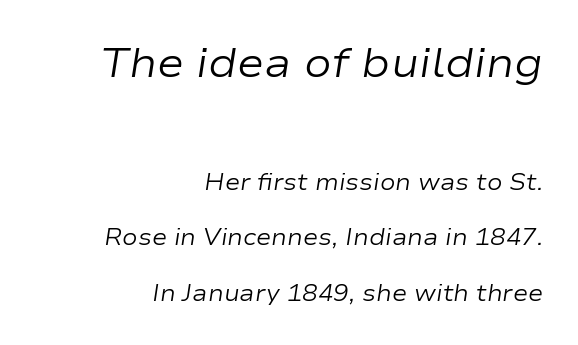
{"italic": "yes", "lean": "right", "slant_degrees": 9, "bold": "no", "weight": "regular", "width": "wide", "stroke_contrast": "low", "x_height": "medium", "monospaced": "no", "underline": "no", "align": "right", "line_spacing": "loose", "line_spacing_ratio": 2.4, "letter_spacing": "normal", "letter_spacing_em": 0.0, "larger_block": "first", "size_ratio": 1.78, "glyph_px": 41}
